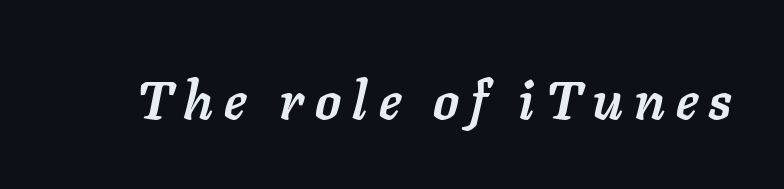
Q: Is the text bold? A: Yes.
Q: Is the text italic (slanted)? A: Yes, it leans right by about 11 degrees.
Q: Is the text underlined? A: No.
Q: Is the spacing between letters normal or unusually wide? A: Unusually wide.
Q: Width (condensed, normal, or wide)? A: Normal.
Q: Stroke contrast? A: Low.
Q: x-height? A: Medium.
Q: Monospaced? A: No.
